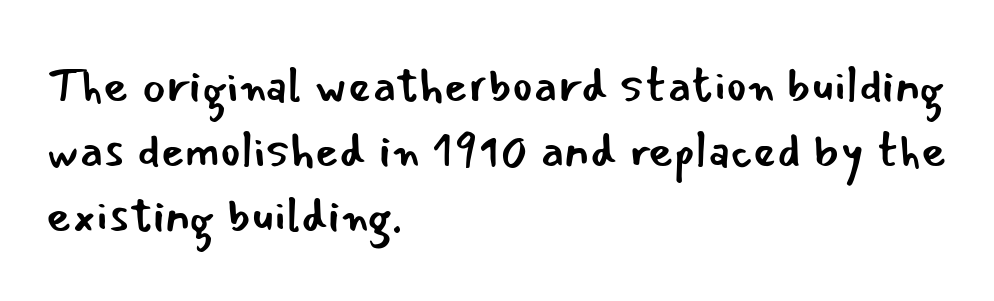
The strokes carry an ordinary text weight at most. Visually the block forms a straight wall on the left and a jagged coastline on the right. Descenders hang freely into open space. Successive baselines arrive at the customary interval. The rendering keeps characters at their native spacing. This rendering employs a face without finishing strokes, i.e., a sans-serif.
